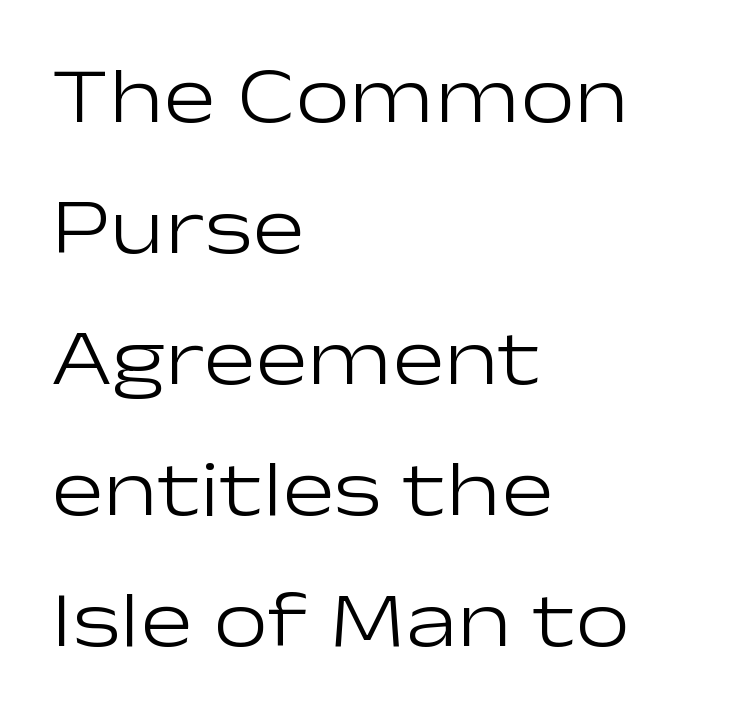
Q: Is the text bold? A: No.
Q: Is the text italic (slanted)? A: No, it is upright.
Q: Is the typeface a serif or a sans-serif typeface? A: Sans-serif.
Q: Is the text underlined? A: No.
Q: How is the paragraph aligned? A: Left-aligned.
Q: Is the spacing between letters normal or unusually wide? A: Normal.
Q: Is the spacing between lines tight, normal or loose? A: Normal.
Q: Width (condensed, normal, or wide)? A: Wide.
Q: Stroke contrast? A: Low.
Q: x-height? A: Medium.
Q: Monospaced? A: No.
